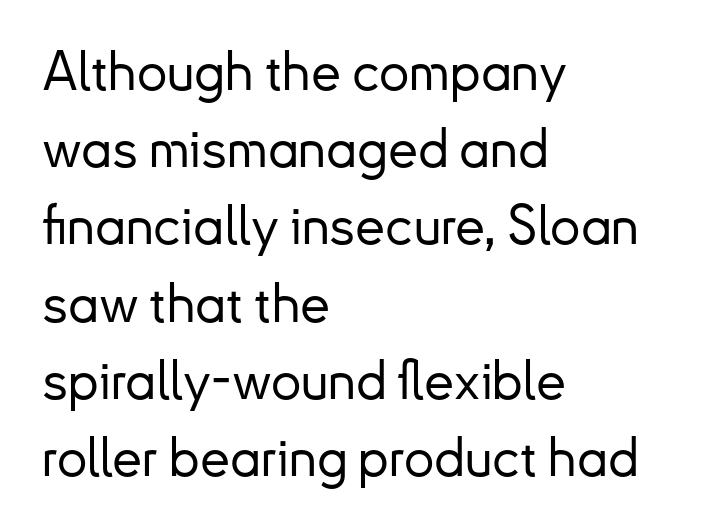
{"serif": "no", "italic": "no", "width": "normal", "stroke_contrast": "low", "x_height": "small", "monospaced": "no", "underline": "no", "align": "left", "line_spacing": "normal", "line_spacing_ratio": 1.43, "letter_spacing": "normal", "letter_spacing_em": 0.0, "glyph_px": 54}
